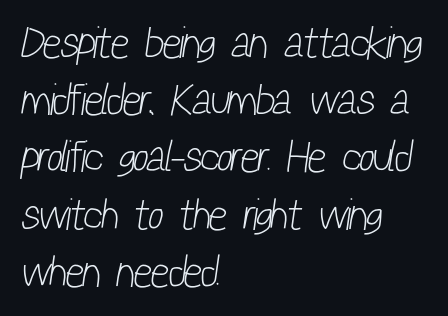
The image shows 44 px light, condensed sans-serif type; set left-aligned, normal line spacing (1.3x), normal letter spacing, not underlined; low stroke contrast and a medium x-height.
